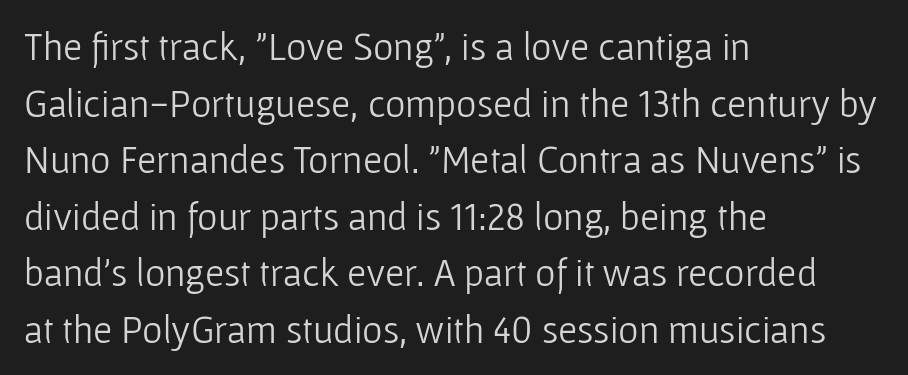
{"serif": "no", "italic": "no", "bold": "no", "weight": "light", "width": "normal", "stroke_contrast": "low", "x_height": "medium", "monospaced": "no", "underline": "no", "align": "left", "line_spacing": "normal", "line_spacing_ratio": 1.45, "letter_spacing": "normal", "letter_spacing_em": 0.0, "glyph_px": 39}
